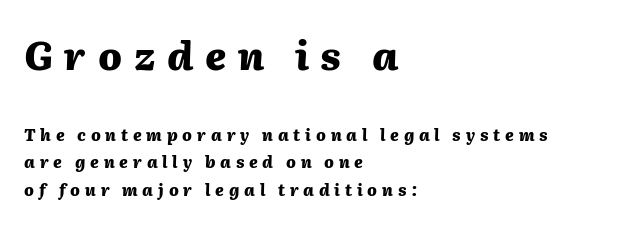
{"italic": "yes", "lean": "right", "slant_degrees": 2, "bold": "yes", "weight": "heavy", "width": "normal", "stroke_contrast": "medium", "x_height": "medium", "monospaced": "no", "underline": "no", "align": "left", "line_spacing_ratio": 1.71, "letter_spacing": "wide", "letter_spacing_em": 0.3, "larger_block": "first", "size_ratio": 2.44, "glyph_px": 39}
